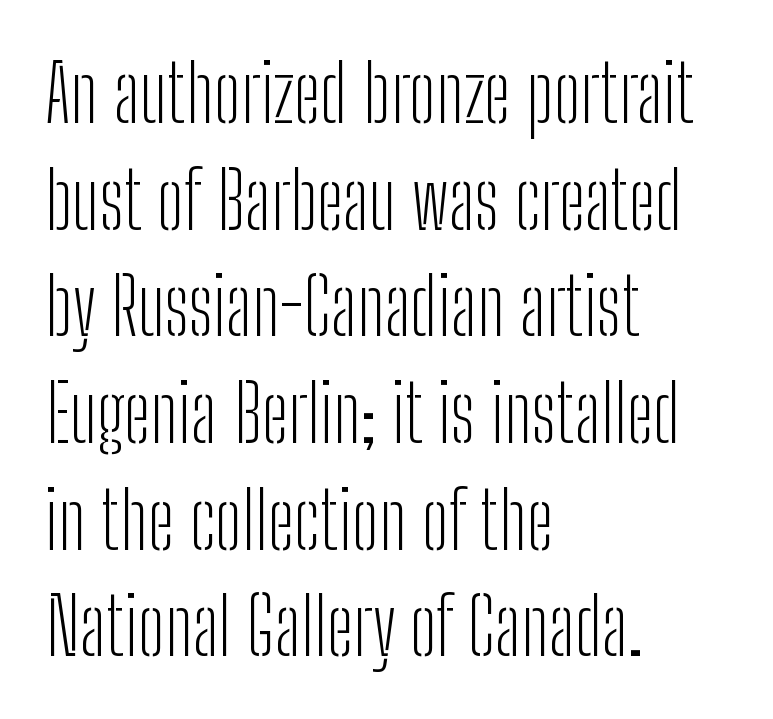
Q: Is the text bold? A: No.
Q: Is the text italic (slanted)? A: No, it is upright.
Q: Is the typeface a serif or a sans-serif typeface? A: Sans-serif.
Q: Is the text underlined? A: No.
Q: How is the paragraph aligned? A: Left-aligned.
Q: Is the spacing between letters normal or unusually wide? A: Normal.
Q: Is the spacing between lines tight, normal or loose? A: Normal.
Q: Width (condensed, normal, or wide)? A: Condensed.
Q: Stroke contrast? A: Low.
Q: x-height? A: Medium.
Q: Monospaced? A: No.
